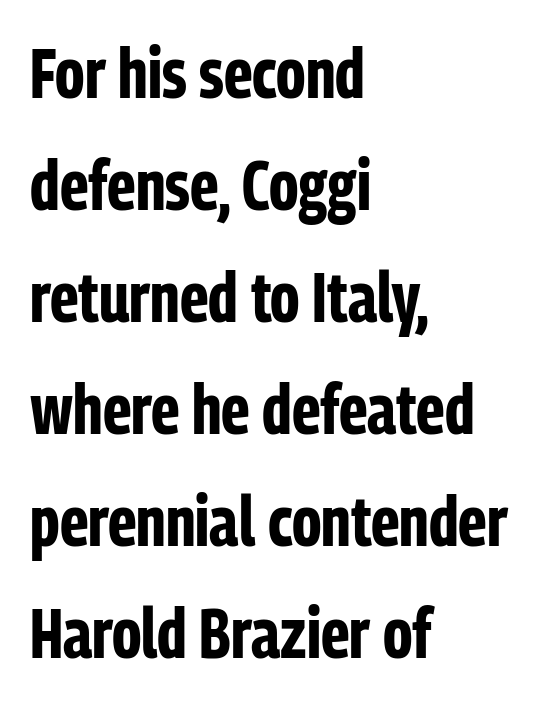
{"serif": "no", "italic": "no", "bold": "yes", "weight": "bold", "width": "condensed", "stroke_contrast": "low", "x_height": "medium", "monospaced": "no", "underline": "no", "align": "left", "line_spacing": "normal", "line_spacing_ratio": 1.6, "letter_spacing": "normal", "letter_spacing_em": 0.0, "glyph_px": 70}
